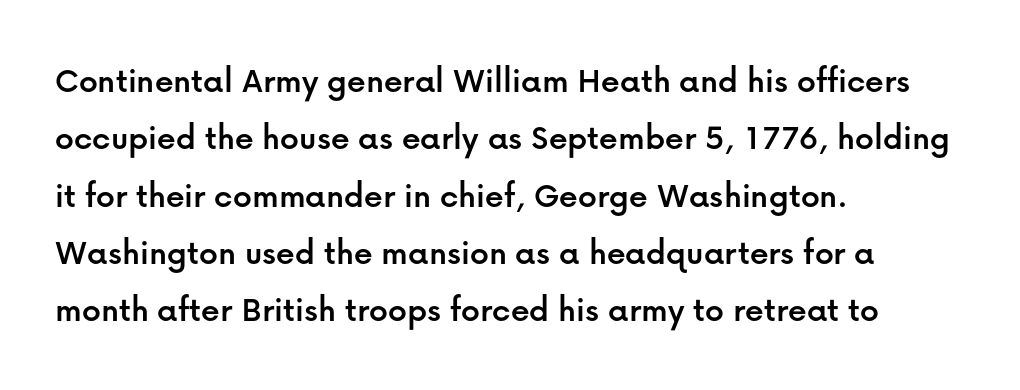
The image shows 37 px sans-serif type, upright; set left-aligned, normal line spacing (1.55x), normal letter spacing, not underlined; low stroke contrast and a medium x-height.
